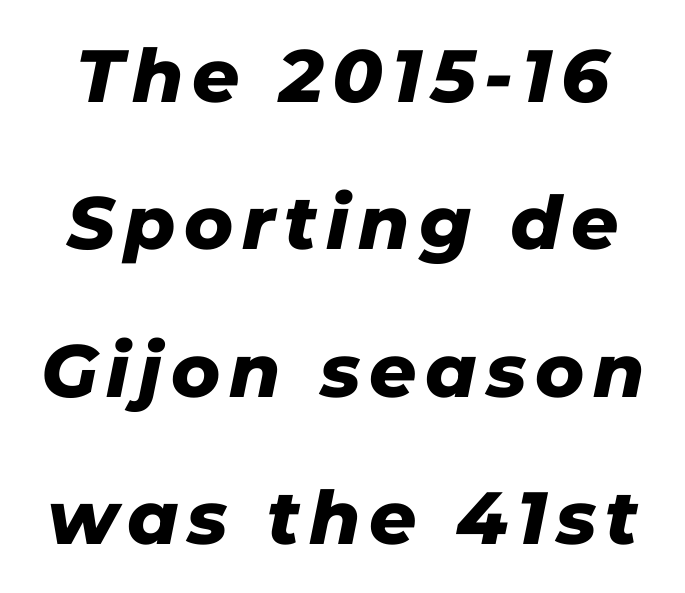
No word sits above an underline. These lines are rendered in a variable-pitch font. Caption: bold face, heavy strokes. The leading is generous, giving the passage an open texture. The letters are slanted; this is an italic face.
